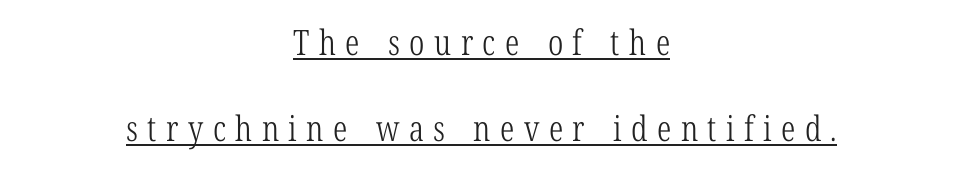
The block of text is sparse from top to bottom, with ample space between rows. Tracking value appears strongly positive — letters spread wide. These characters rest on top of a visible drawn line. Alignment: centered. These lines are composed in type with serifs. Think of a printed novel: that variable character pitch is what you see here.
